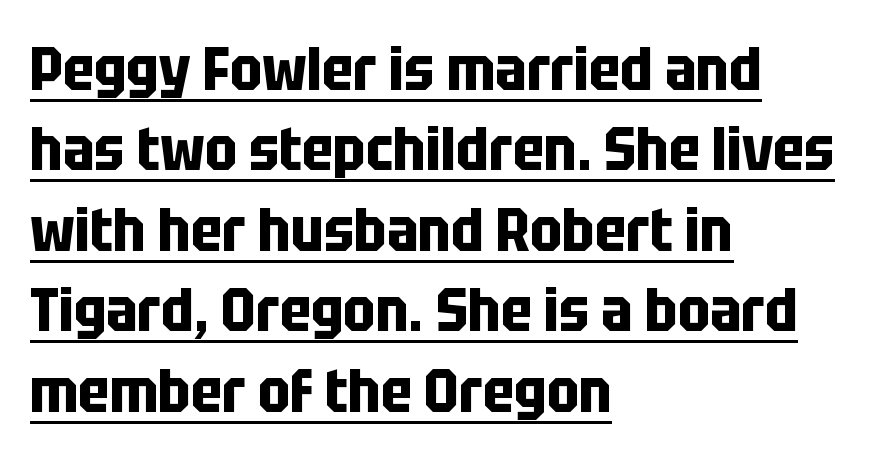
Q: Is the text bold? A: Yes.
Q: Is the text italic (slanted)? A: No, it is upright.
Q: Is the typeface a serif or a sans-serif typeface? A: Sans-serif.
Q: Is the text underlined? A: Yes.
Q: How is the paragraph aligned? A: Left-aligned.
Q: Is the spacing between letters normal or unusually wide? A: Normal.
Q: Is the spacing between lines tight, normal or loose? A: Normal.
Q: Width (condensed, normal, or wide)? A: Condensed.
Q: Stroke contrast? A: Low.
Q: x-height? A: Large.
Q: Monospaced? A: No.
